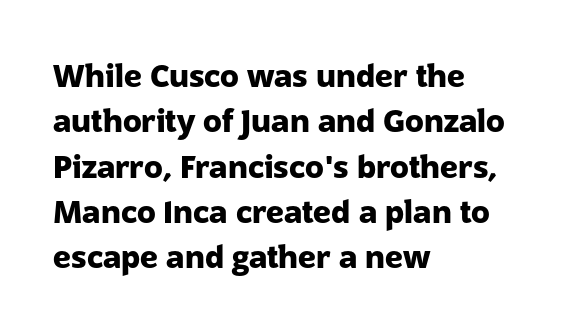
{"serif": "no", "italic": "no", "bold": "yes", "weight": "heavy", "width": "normal", "stroke_contrast": "low", "x_height": "medium", "monospaced": "no", "underline": "no", "align": "left", "line_spacing": "normal", "line_spacing_ratio": 1.46, "letter_spacing": "normal", "letter_spacing_em": 0.0, "glyph_px": 31}
